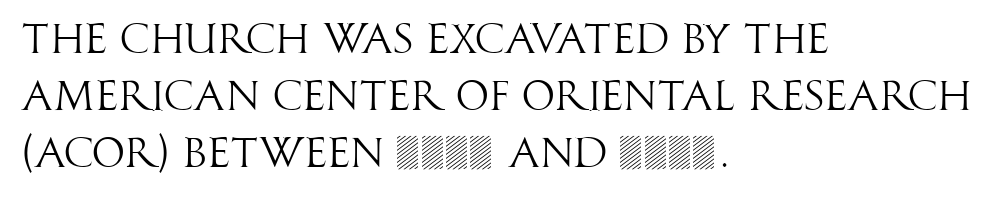
{"serif": "no", "italic": "no", "bold": "no", "weight": "light", "width": "condensed", "stroke_contrast": "high", "x_height": "large", "monospaced": "no", "underline": "no", "align": "left", "line_spacing": "normal", "line_spacing_ratio": 1.36, "letter_spacing": "normal", "letter_spacing_em": 0.0, "glyph_px": 42}
